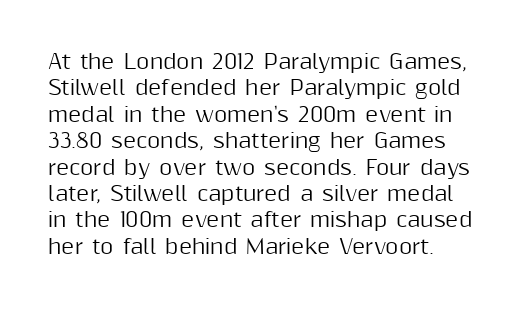
Default kerning and tracking; the words read as compact shapes. Evenly set lines give the paragraph a standard silhouette. In CSS terms this would be text-align: left. A bare baseline throughout the passage. Every character sits straight up, as roman type does.
